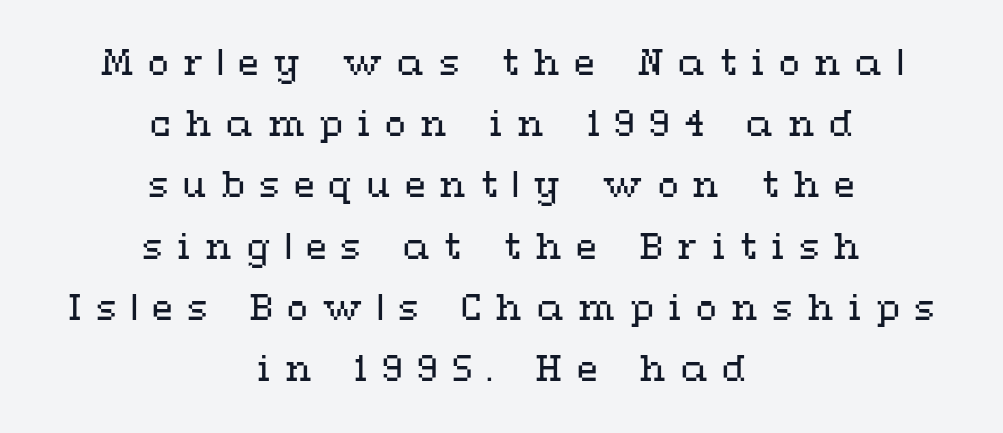
The image shows 34 px regular-weight, wide type, upright; set centered, line spacing 1.8x, unusually wide letter spacing (+0.42 em), not underlined; medium stroke contrast and a medium x-height.
